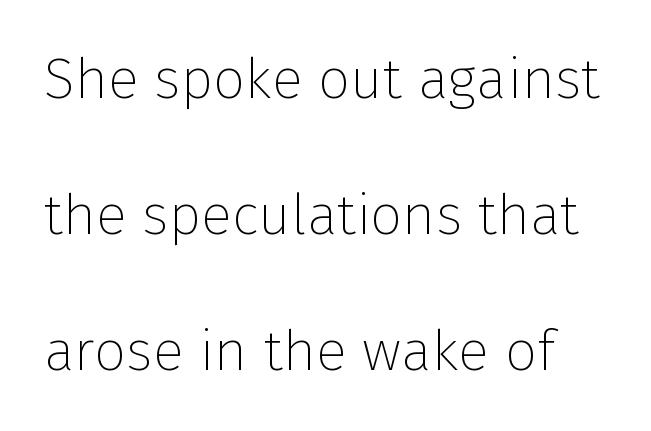
The image shows 57 px thin sans-serif type, upright; set loose line spacing (2.39x), normal letter spacing, not underlined; low stroke contrast and a medium x-height.
